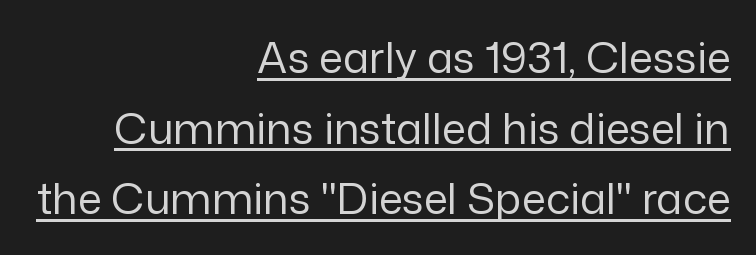
{"serif": "no", "italic": "no", "bold": "no", "weight": "regular", "width": "normal", "stroke_contrast": "low", "x_height": "medium", "monospaced": "no", "underline": "yes", "align": "right", "line_spacing": "normal", "line_spacing_ratio": 1.64, "letter_spacing": "normal", "letter_spacing_em": 0.0, "glyph_px": 43}
